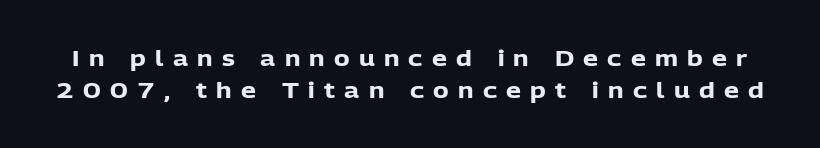
Underline: absent. Italic: no, the glyphs are upright roman. Plenty of ink on the page — the face is bold. In terms of leading, this rendering sits right in the middle.
